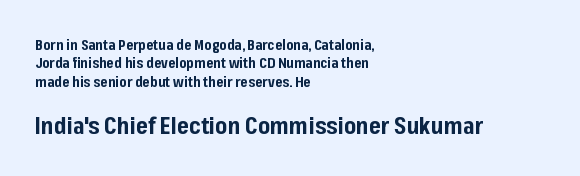
Q: Is the text bold? A: Yes.
Q: Is the text italic (slanted)? A: No, it is upright.
Q: Is the text underlined? A: No.
Q: How is the paragraph aligned? A: Left-aligned.
Q: Is the spacing between letters normal or unusually wide? A: Normal.
Q: Is the spacing between lines tight, normal or loose? A: Normal.
Q: Which block of text is set in a larger size, the first (top) or the second (bottom)? A: The second (bottom) one.
